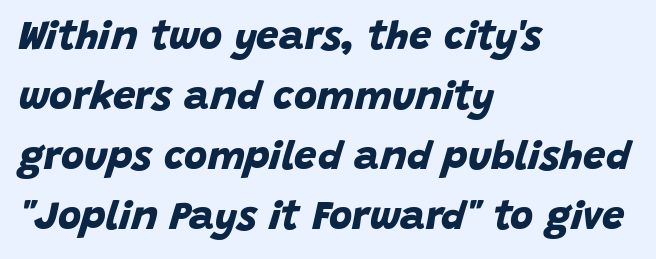
{"serif": "no", "bold": "yes", "weight": "bold", "width": "normal", "stroke_contrast": "low", "x_height": "large", "monospaced": "no", "underline": "no", "align": "left", "line_spacing": "normal", "line_spacing_ratio": 1.5, "letter_spacing": "normal", "letter_spacing_em": 0.0, "glyph_px": 40}
